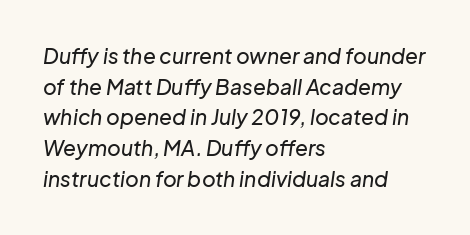
Q: Is the text italic (slanted)? A: Yes, it leans right by about 8 degrees.
Q: Is the text underlined? A: No.
Q: How is the paragraph aligned? A: Left-aligned.
Q: Is the spacing between letters normal or unusually wide? A: Normal.
Q: Is the spacing between lines tight, normal or loose? A: Normal.
